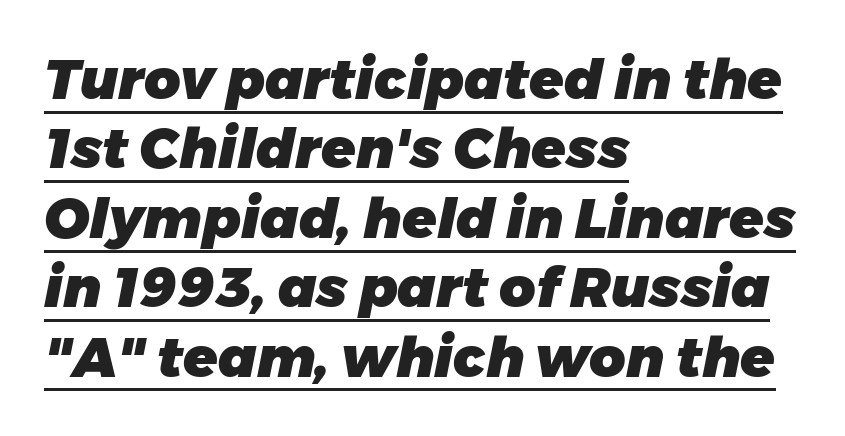
In terms of posture, this sample is oblique. The typesetting leans heavy: a genuine bold. Left-aligned paragraph, ragged on the right. Somebody hit Ctrl+U on this one — the words are underlined.
